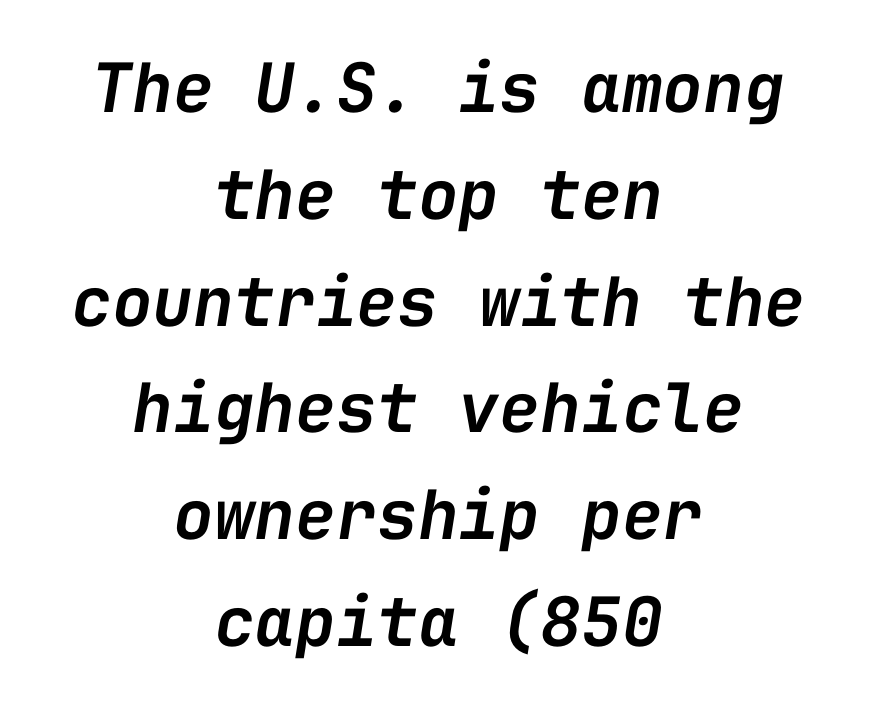
Q: Is the text bold? A: Semi-bold.
Q: Is the text italic (slanted)? A: Yes, it leans right by about 9 degrees.
Q: Is the text underlined? A: No.
Q: How is the paragraph aligned? A: Centered.
Q: Is the spacing between letters normal or unusually wide? A: Normal.
Q: Is the spacing between lines tight, normal or loose? A: Normal.
Q: Width (condensed, normal, or wide)? A: Normal.
Q: Stroke contrast? A: Low.
Q: x-height? A: Medium.
Q: Monospaced? A: Yes.
